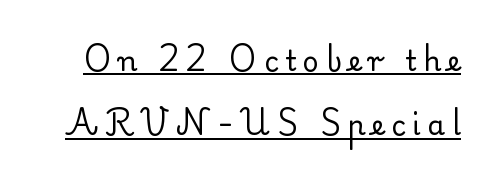
Q: Is the text bold? A: No.
Q: Is the text italic (slanted)? A: No, it is upright.
Q: Is the typeface a serif or a sans-serif typeface? A: Serif.
Q: Is the text underlined? A: Yes.
Q: Is the spacing between letters normal or unusually wide? A: Unusually wide.
Q: Is the spacing between lines tight, normal or loose? A: Loose.
Q: Width (condensed, normal, or wide)? A: Normal.
Q: Stroke contrast? A: Low.
Q: x-height? A: Small.
Q: Monospaced? A: No.
